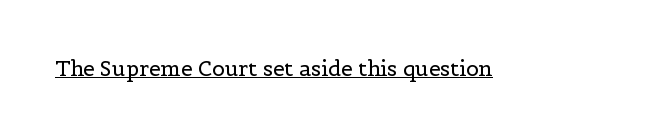
The image shows 21 px text type, upright; set normal letter spacing, underlined.
